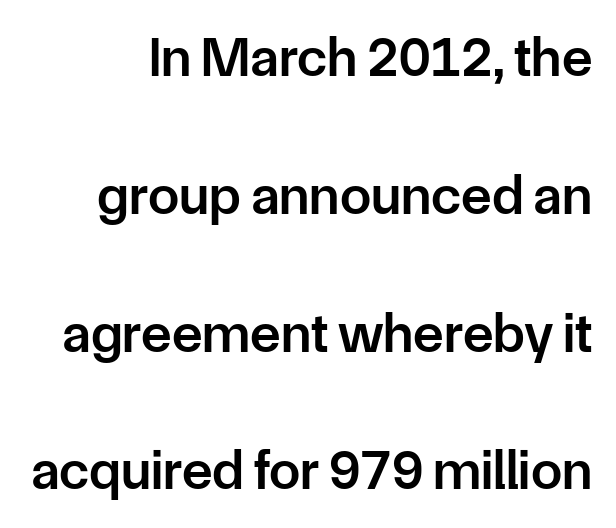
{"serif": "no", "italic": "no", "bold": "semi", "weight": "semibold", "width": "normal", "stroke_contrast": "low", "x_height": "medium", "monospaced": "no", "underline": "no", "line_spacing": "loose", "line_spacing_ratio": 2.46, "letter_spacing": "normal", "letter_spacing_em": 0.0, "glyph_px": 56}
